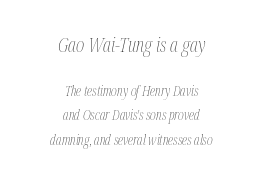
The image shows 20 px text type, italic (leaning right); set centered, line spacing 1.75x, normal letter spacing, not underlined; the first (top) block is 1.43x larger.
